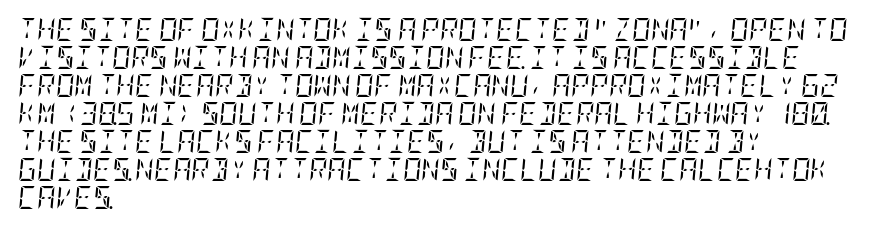
Is the type slanted? Yes — the strokes lean at a clear angle. Unbolded letterforms with no extra heft. Notice how the passage keeps a crisp vertical edge on the left only. Glyph-to-glyph distance matches everyday printed text. The string is rendered with underlining switched off.
